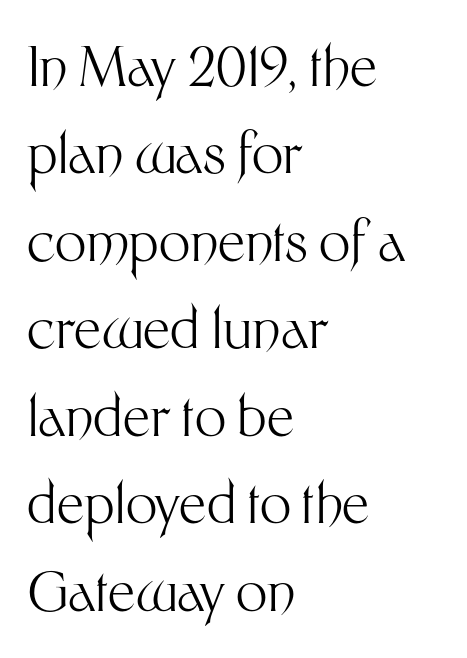
{"serif": "no", "italic": "no", "bold": "no", "weight": "light", "width": "normal", "stroke_contrast": "medium", "x_height": "medium", "monospaced": "no", "underline": "no", "align": "left", "line_spacing": "normal", "line_spacing_ratio": 1.59, "letter_spacing": "normal", "letter_spacing_em": 0.0, "glyph_px": 55}
